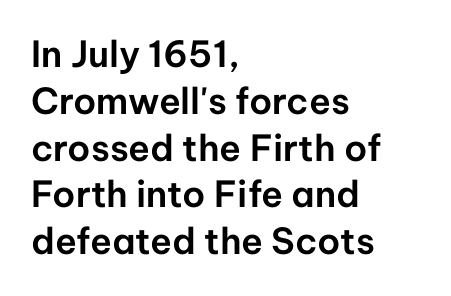
Q: Is the text italic (slanted)? A: No, it is upright.
Q: Is the typeface a serif or a sans-serif typeface? A: Sans-serif.
Q: Is the text underlined? A: No.
Q: How is the paragraph aligned? A: Left-aligned.
Q: Is the spacing between letters normal or unusually wide? A: Normal.
Q: Is the spacing between lines tight, normal or loose? A: Normal.
Q: Width (condensed, normal, or wide)? A: Normal.
Q: Stroke contrast? A: Low.
Q: x-height? A: Medium.
Q: Monospaced? A: No.
